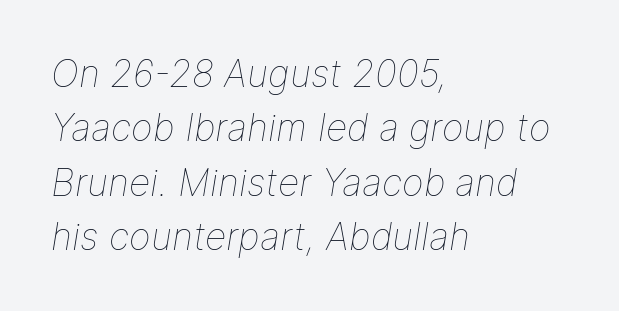
{"italic": "yes", "lean": "right", "slant_degrees": 9, "bold": "no", "weight": "thin", "width": "normal", "stroke_contrast": "low", "x_height": "medium", "monospaced": "no", "underline": "no", "align": "left", "line_spacing": "normal", "line_spacing_ratio": 1.47, "letter_spacing": "normal", "letter_spacing_em": 0.0, "glyph_px": 37}
